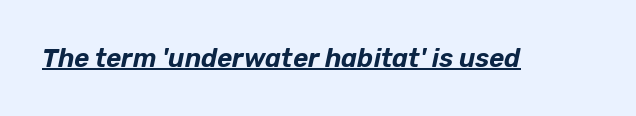
The face used here appears with an underline applied. Default kerning and tracking; the words read as compact shapes. Yep, that's italic — everything's leaning.
